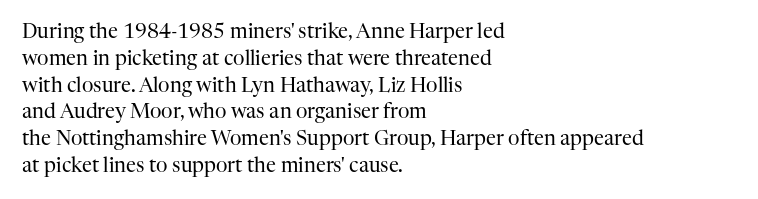
The image shows 20 px text type, upright; set left-aligned, normal line spacing (1.34x), normal letter spacing, not underlined.
